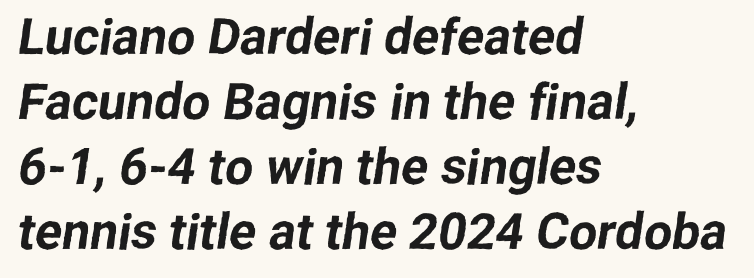
The image shows 50 px sans-serif type; set left-aligned, normal line spacing (1.3x), normal letter spacing, not underlined; low stroke contrast and a medium x-height.
